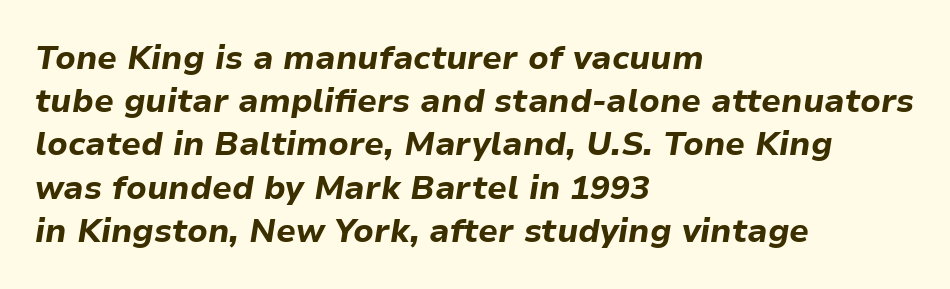
Lines of text with bare space underneath. Honestly, the row spacing looks completely unremarkable. Looks like regular typesetting: each glyph gets only the width it needs. This is heavy type, rendered in bold.
